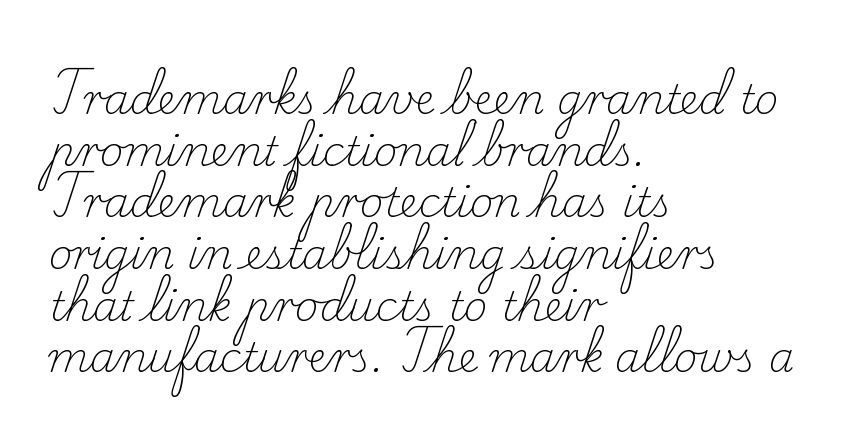
Q: Is the text bold? A: No.
Q: Is the text italic (slanted)? A: Yes.
Q: Is the typeface a serif or a sans-serif typeface? A: Serif.
Q: Is the text underlined? A: No.
Q: How is the paragraph aligned? A: Left-aligned.
Q: Is the spacing between letters normal or unusually wide? A: Normal.
Q: Is the spacing between lines tight, normal or loose? A: Normal.
Q: Width (condensed, normal, or wide)? A: Normal.
Q: Stroke contrast? A: Low.
Q: x-height? A: Small.
Q: Monospaced? A: No.
